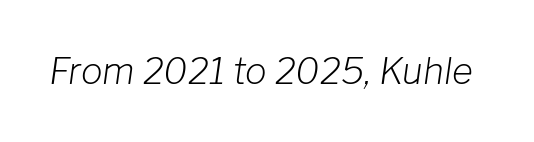
Q: Is the text bold? A: No.
Q: Is the text italic (slanted)? A: Yes, it leans right by about 8 degrees.
Q: Is the text underlined? A: No.
Q: Is the spacing between letters normal or unusually wide? A: Normal.
Q: Width (condensed, normal, or wide)? A: Normal.
Q: Stroke contrast? A: Low.
Q: x-height? A: Medium.
Q: Monospaced? A: No.
